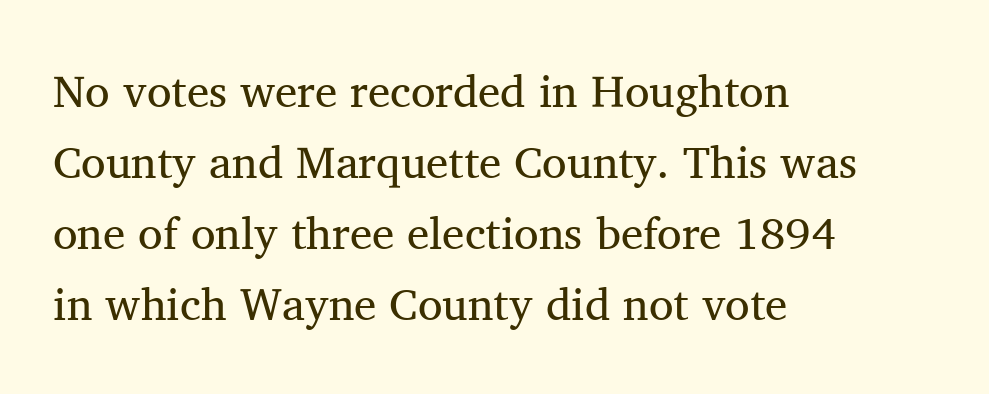
{"serif": "yes", "italic": "no", "bold": "no", "weight": "regular", "width": "normal", "stroke_contrast": "medium", "x_height": "medium", "monospaced": "no", "underline": "no", "align": "left", "line_spacing": "normal", "line_spacing_ratio": 1.58, "letter_spacing": "normal", "letter_spacing_em": 0.0, "glyph_px": 45}
